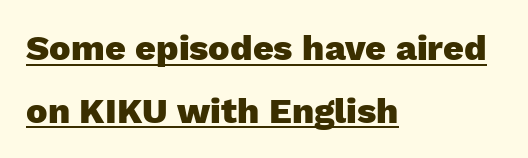
Q: Is the text bold? A: Yes.
Q: Is the text italic (slanted)? A: No, it is upright.
Q: Is the typeface a serif or a sans-serif typeface? A: Sans-serif.
Q: Is the text underlined? A: Yes.
Q: How is the paragraph aligned? A: Left-aligned.
Q: Is the spacing between letters normal or unusually wide? A: Normal.
Q: Width (condensed, normal, or wide)? A: Normal.
Q: Stroke contrast? A: Low.
Q: x-height? A: Medium.
Q: Monospaced? A: No.
